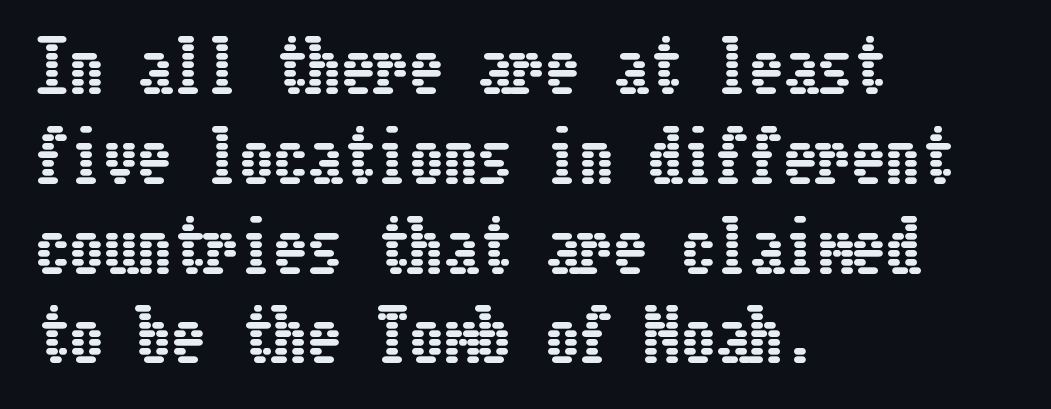
The setting favours the left margin, as ordinary paragraphs usually do. Descenders are the only things crossing below the line. The type is set solid horizontally, with unmodified tracking. Leading: standard. Posture: upright roman.
